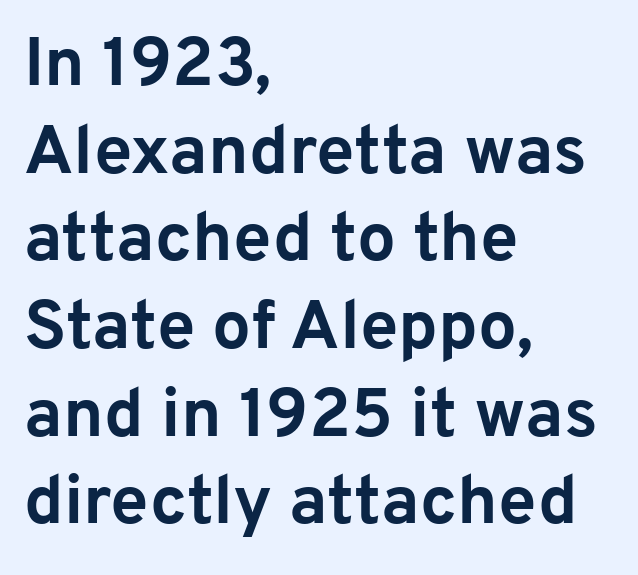
{"serif": "no", "italic": "no", "bold": "yes", "weight": "bold", "width": "normal", "stroke_contrast": "low", "x_height": "medium", "monospaced": "no", "underline": "no", "align": "left", "line_spacing": "normal", "line_spacing_ratio": 1.27, "letter_spacing": "normal", "letter_spacing_em": 0.0, "glyph_px": 69}
